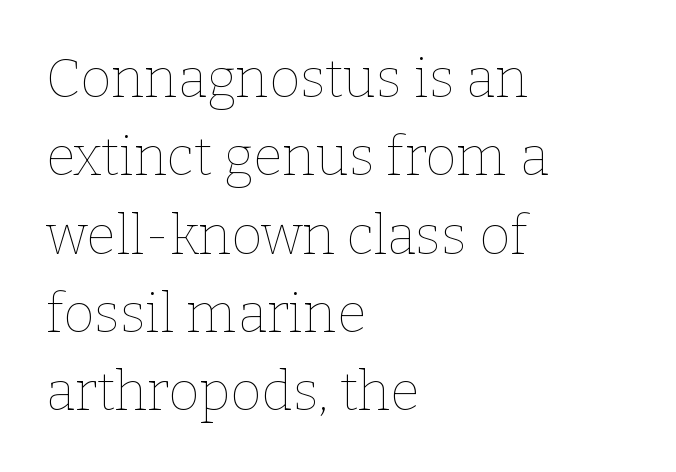
The image shows 54 px thin type, upright; set left-aligned, normal line spacing (1.45x), normal letter spacing, not underlined; low stroke contrast and a medium x-height.
